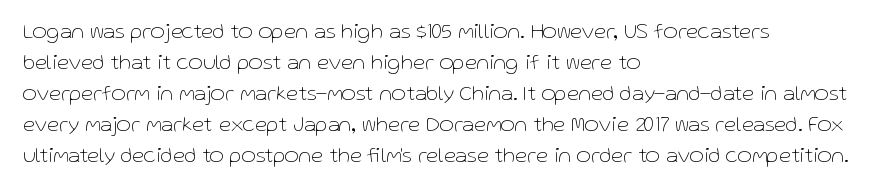
{"italic": "no", "bold": "no", "underline": "no", "align": "left", "line_spacing": "normal", "line_spacing_ratio": 1.41, "letter_spacing": "normal", "letter_spacing_em": 0.0, "glyph_px": 22}
